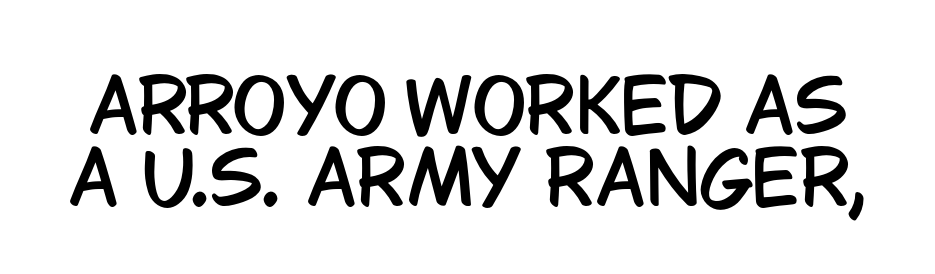
Quick note: interline space is minimal. A typesetter would call this proportional, since set widths differ per character. Tall strokes in this sample are plumb rather than angled. Underline: absent. The rendering shows plain stroke endings on the letterforms — a sans-serif design. Nobody touched the tracking dial on this one.
